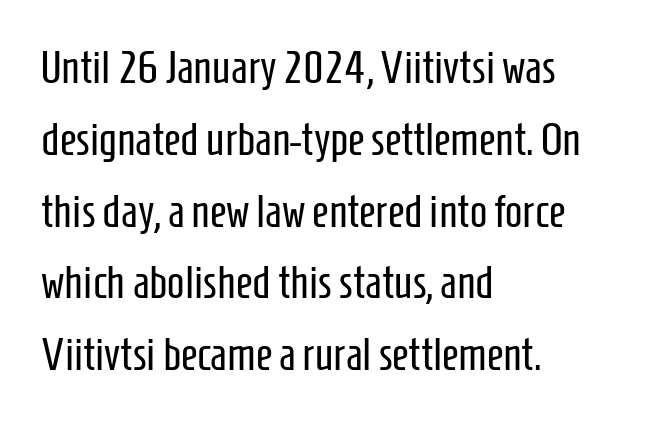
Q: Is the text bold? A: No.
Q: Is the text italic (slanted)? A: No, it is upright.
Q: Is the typeface a serif or a sans-serif typeface? A: Sans-serif.
Q: Is the text underlined? A: No.
Q: How is the paragraph aligned? A: Left-aligned.
Q: Is the spacing between letters normal or unusually wide? A: Normal.
Q: Is the spacing between lines tight, normal or loose? A: Normal.
Q: Width (condensed, normal, or wide)? A: Condensed.
Q: Stroke contrast? A: Low.
Q: x-height? A: Medium.
Q: Monospaced? A: No.
